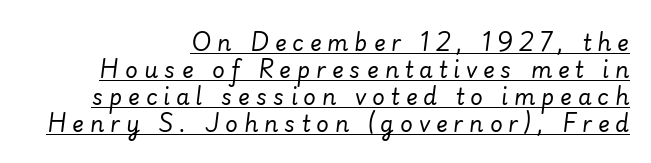
Q: Is the text bold? A: No.
Q: Is the text italic (slanted)? A: Yes, it leans right by about 7 degrees.
Q: Is the text underlined? A: Yes.
Q: How is the paragraph aligned? A: Right-aligned.
Q: Is the spacing between letters normal or unusually wide? A: Unusually wide.
